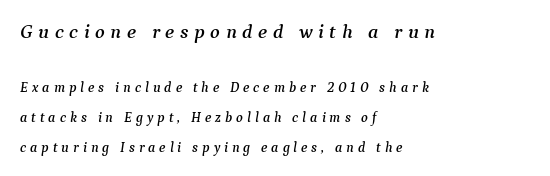
The image shows 20 px text type, italic (leaning right); set left-aligned, loose line spacing (2.14x), unusually wide letter spacing (+0.28 em), not underlined; the first (top) block is 1.43x larger.
